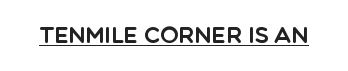
{"italic": "no", "underline": "yes", "letter_spacing": "normal", "letter_spacing_em": 0.0, "glyph_px": 22}
